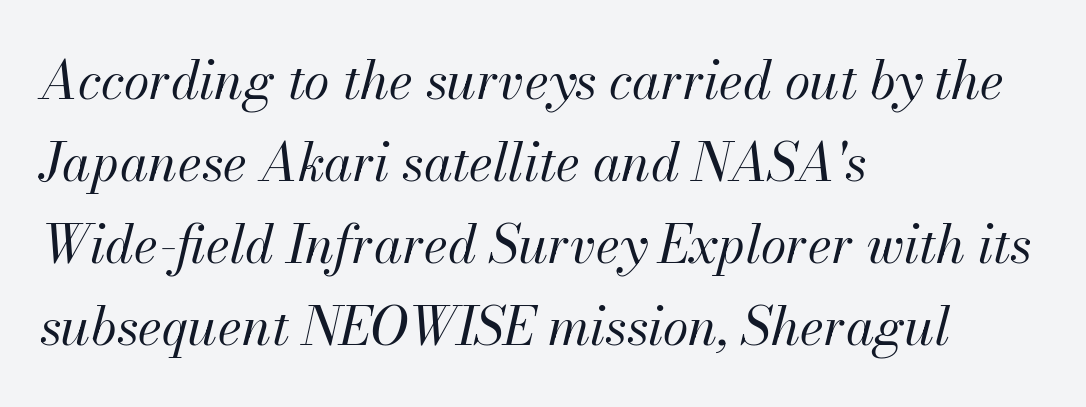
Tall strokes in this sample are angled rather than plumb. Nothing heavy about these letters — not bold at all. Leading: standard. The passage shown is not underscored anywhere. A typesetter would call this zero additional tracking. The text block is weighted toward the left margin, trailing off unevenly rightward.
